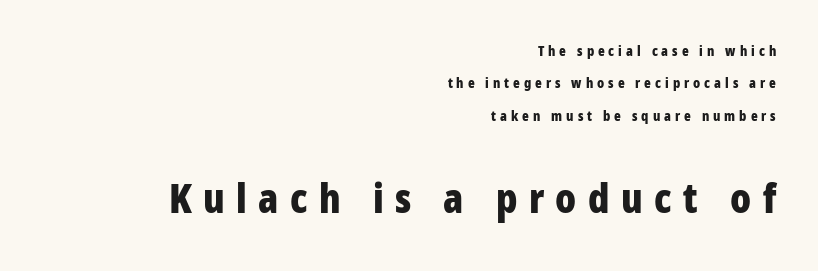
Q: Is the text bold? A: Yes.
Q: Is the text italic (slanted)? A: No, it is upright.
Q: Is the typeface a serif or a sans-serif typeface? A: Sans-serif.
Q: Is the text underlined? A: No.
Q: How is the paragraph aligned? A: Right-aligned.
Q: Is the spacing between letters normal or unusually wide? A: Unusually wide.
Q: Is the spacing between lines tight, normal or loose? A: Loose.
Q: Which block of text is set in a larger size, the first (top) or the second (bottom)? A: The second (bottom) one.
Q: Width (condensed, normal, or wide)? A: Condensed.
Q: Stroke contrast? A: Low.
Q: x-height? A: Large.
Q: Monospaced? A: No.
